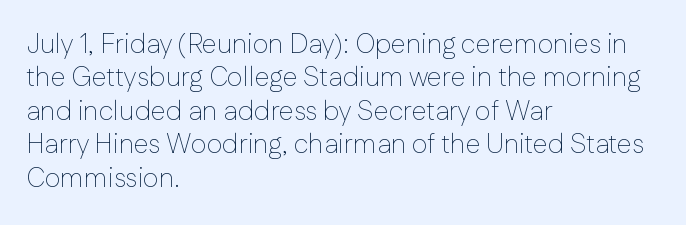
{"italic": "no", "bold": "no", "underline": "no", "align": "left", "line_spacing_ratio": 1.24, "letter_spacing": "normal", "letter_spacing_em": 0.0, "glyph_px": 27}
